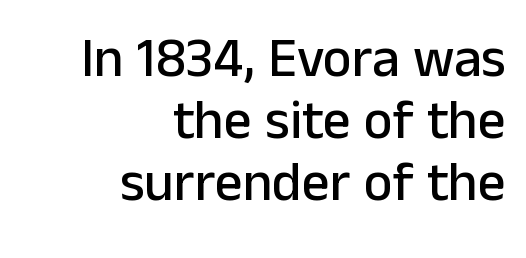
Q: Is the text italic (slanted)? A: No, it is upright.
Q: Is the typeface a serif or a sans-serif typeface? A: Sans-serif.
Q: Is the text underlined? A: No.
Q: How is the paragraph aligned? A: Right-aligned.
Q: Is the spacing between letters normal or unusually wide? A: Normal.
Q: Is the spacing between lines tight, normal or loose? A: Tight.
Q: Width (condensed, normal, or wide)? A: Normal.
Q: Stroke contrast? A: Low.
Q: x-height? A: Medium.
Q: Monospaced? A: No.
